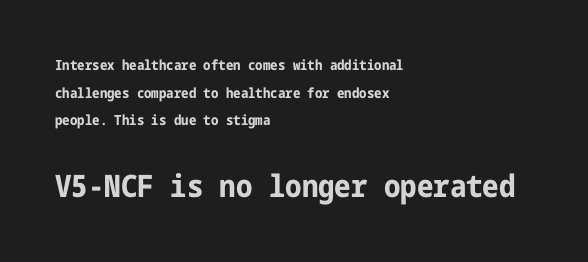
Q: Is the text bold? A: Yes.
Q: Is the text italic (slanted)? A: No, it is upright.
Q: Is the typeface a serif or a sans-serif typeface? A: Sans-serif.
Q: Is the text underlined? A: No.
Q: How is the paragraph aligned? A: Left-aligned.
Q: Is the spacing between letters normal or unusually wide? A: Normal.
Q: Is the spacing between lines tight, normal or loose? A: Loose.
Q: Which block of text is set in a larger size, the first (top) or the second (bottom)? A: The second (bottom) one.
Q: Width (condensed, normal, or wide)? A: Condensed.
Q: Stroke contrast? A: Low.
Q: x-height? A: Medium.
